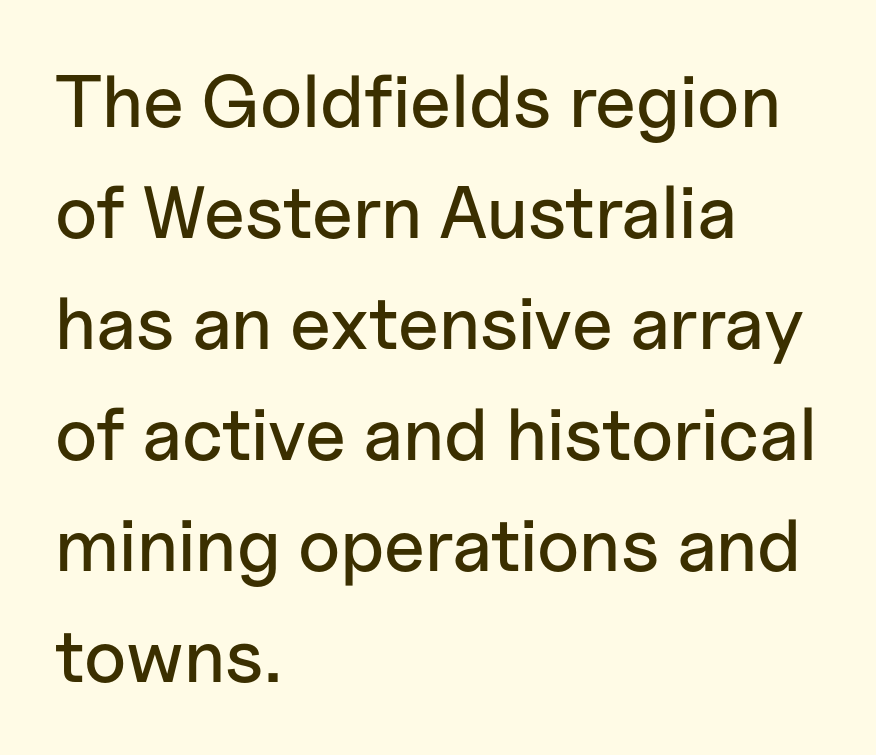
{"serif": "no", "italic": "no", "width": "normal", "stroke_contrast": "low", "x_height": "medium", "monospaced": "no", "underline": "no", "align": "left", "line_spacing": "normal", "line_spacing_ratio": 1.5, "letter_spacing": "normal", "letter_spacing_em": 0.0, "glyph_px": 74}
